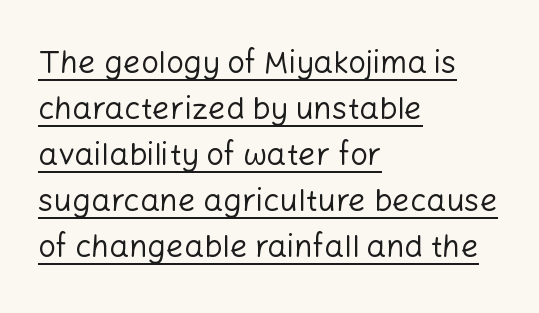
{"serif": "no", "italic": "no", "bold": "no", "weight": "regular", "width": "normal", "stroke_contrast": "low", "x_height": "medium", "monospaced": "no", "underline": "yes", "align": "left", "line_spacing": "normal", "line_spacing_ratio": 1.48, "letter_spacing": "normal", "letter_spacing_em": 0.0, "glyph_px": 31}
